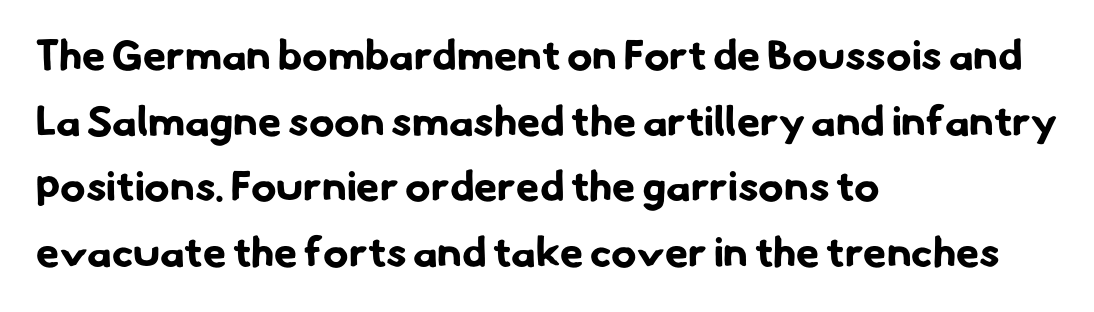
Q: Is the text bold? A: Yes.
Q: Is the typeface a serif or a sans-serif typeface? A: Sans-serif.
Q: Is the text underlined? A: No.
Q: How is the paragraph aligned? A: Left-aligned.
Q: Is the spacing between letters normal or unusually wide? A: Normal.
Q: Is the spacing between lines tight, normal or loose? A: Normal.
Q: Width (condensed, normal, or wide)? A: Normal.
Q: Stroke contrast? A: Low.
Q: x-height? A: Small.
Q: Monospaced? A: No.
